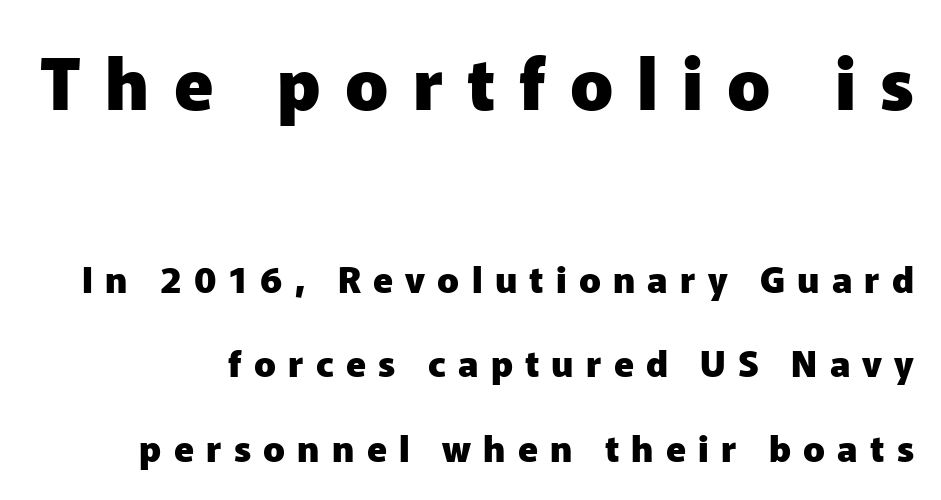
The image shows 71 px heavy sans-serif type, upright; set loose line spacing (2.35x), unusually wide letter spacing (+0.34 em), not underlined; the first (top) block is 1.97x larger; low stroke contrast and a medium x-height.
